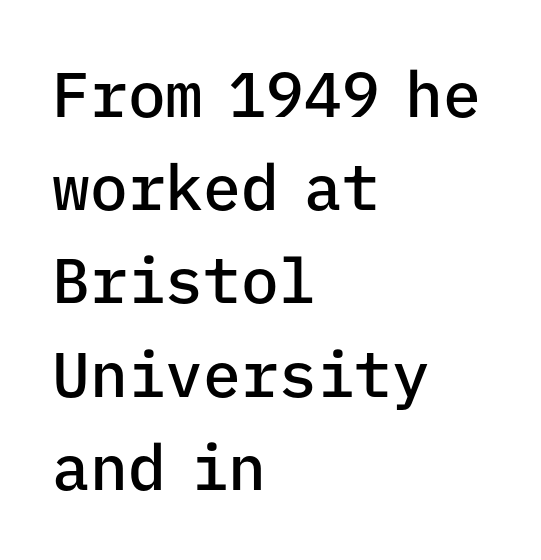
{"serif": "no", "italic": "no", "bold": "semi", "weight": "semibold", "width": "normal", "stroke_contrast": "low", "x_height": "medium", "monospaced": "yes", "underline": "no", "align": "left", "line_spacing": "normal", "line_spacing_ratio": 1.48, "letter_spacing": "normal", "letter_spacing_em": 0.0, "glyph_px": 63}
